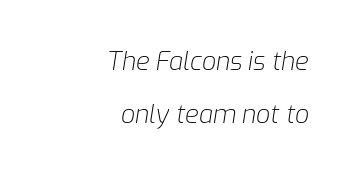
A student would call this right alignment; a typographer would say flush right, rag left. The axis of the letterforms is tilted away from vertical. Type without underlining. Summary of weight: not heavy and not bold. Each word holds together tightly as a unit, with standard inter-letter gaps.
